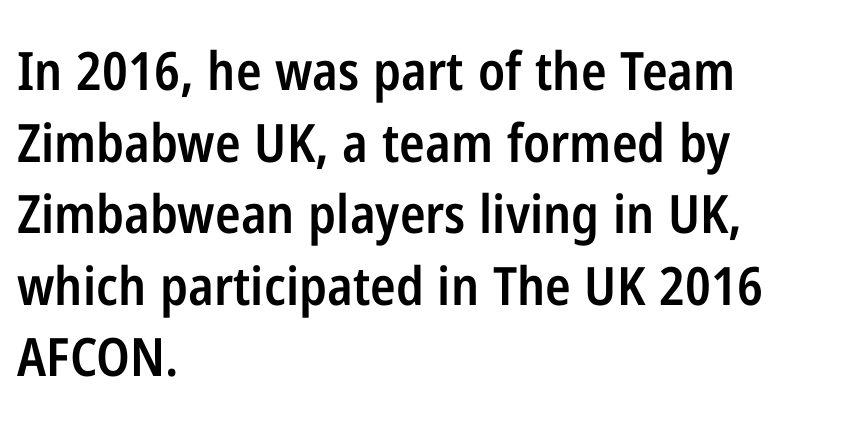
The strip under each line holds only bare page. Students, note that the glyphs here touch the page at normal intervals. Typesetter's note: demi weight, one step under bold. The rendering uses a moderate line-height, typical for paragraphs. Tall strokes in this sample are plumb rather than angled. Observe the absence of serifs on each vertical stroke in this sample.
